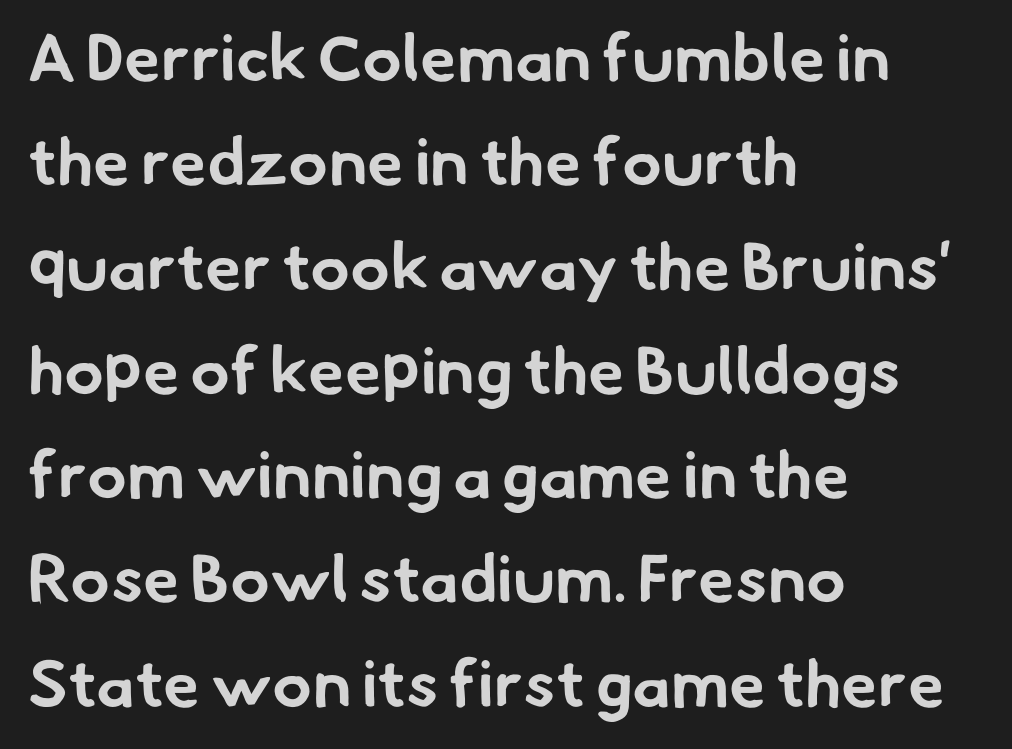
{"serif": "no", "bold": "yes", "weight": "bold", "width": "normal", "stroke_contrast": "low", "x_height": "small", "monospaced": "no", "underline": "no", "align": "left", "line_spacing": "normal", "line_spacing_ratio": 1.58, "letter_spacing": "normal", "letter_spacing_em": 0.0, "glyph_px": 66}
